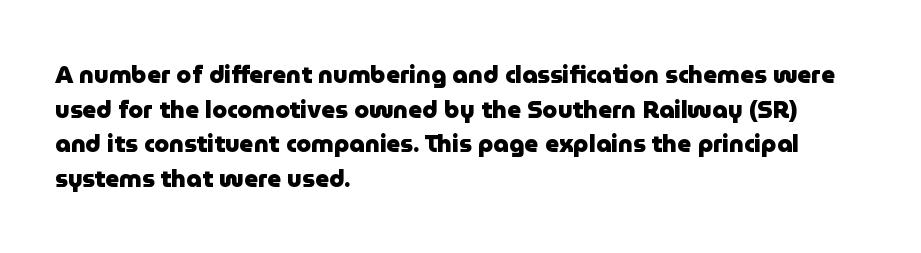
The image shows 24 px bold type, upright; set left-aligned, normal line spacing (1.44x), normal letter spacing, not underlined.
